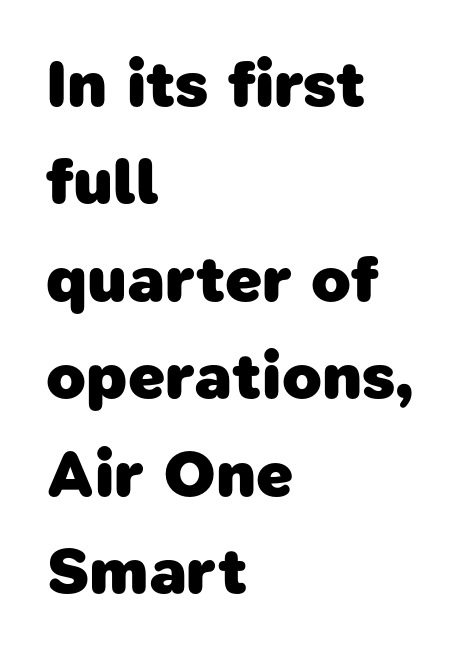
The image shows 65 px heavy sans-serif type; set left-aligned, normal line spacing (1.5x), normal letter spacing, not underlined; low stroke contrast and a medium x-height.
